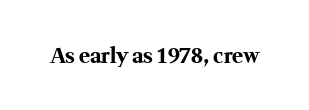
{"italic": "no", "bold": "yes", "underline": "no", "letter_spacing": "normal", "letter_spacing_em": 0.0, "glyph_px": 21}
